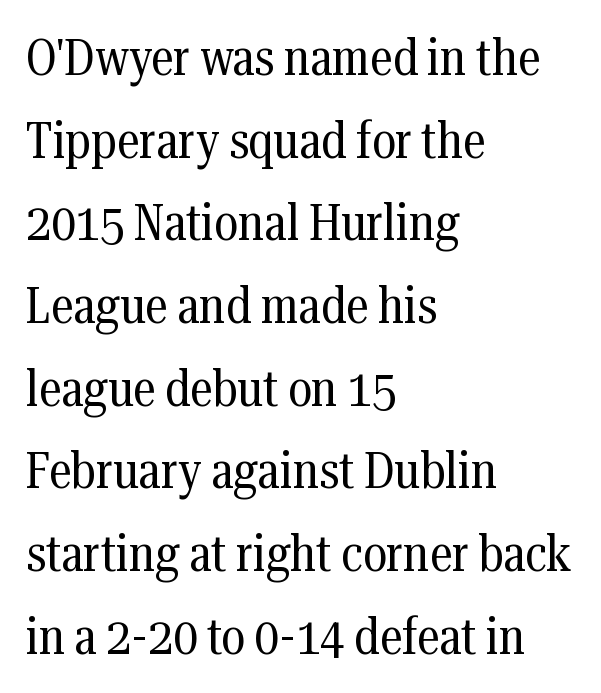
{"serif": "yes", "italic": "no", "bold": "no", "weight": "regular", "width": "condensed", "stroke_contrast": "medium", "x_height": "medium", "monospaced": "no", "underline": "no", "align": "left", "line_spacing": "normal", "line_spacing_ratio": 1.59, "letter_spacing": "normal", "letter_spacing_em": 0.0, "glyph_px": 52}
